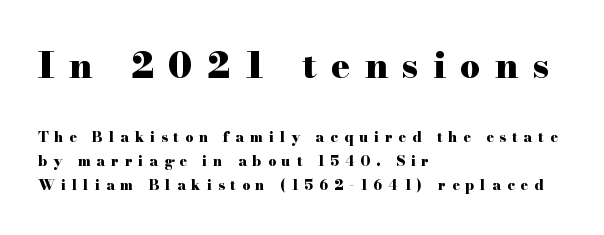
{"serif": "yes", "italic": "no", "bold": "yes", "weight": "heavy", "width": "wide", "stroke_contrast": "high", "x_height": "small", "monospaced": "no", "underline": "no", "align": "left", "line_spacing_ratio": 1.72, "letter_spacing": "wide", "letter_spacing_em": 0.42, "larger_block": "first", "size_ratio": 2.5, "glyph_px": 35}
